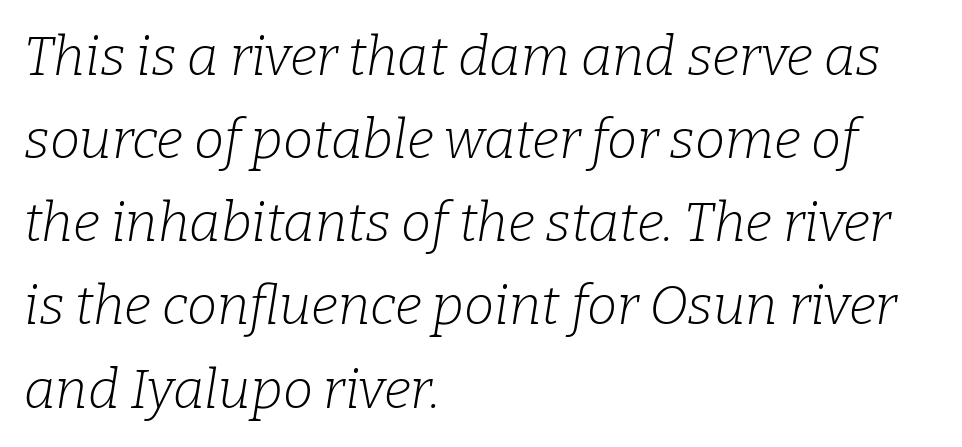
Q: Is the text bold? A: No.
Q: Is the text italic (slanted)? A: Yes, it leans right by about 9 degrees.
Q: Is the typeface a serif or a sans-serif typeface? A: Serif.
Q: Is the text underlined? A: No.
Q: How is the paragraph aligned? A: Left-aligned.
Q: Is the spacing between letters normal or unusually wide? A: Normal.
Q: Is the spacing between lines tight, normal or loose? A: Normal.
Q: Width (condensed, normal, or wide)? A: Normal.
Q: Stroke contrast? A: Low.
Q: x-height? A: Medium.
Q: Monospaced? A: No.
